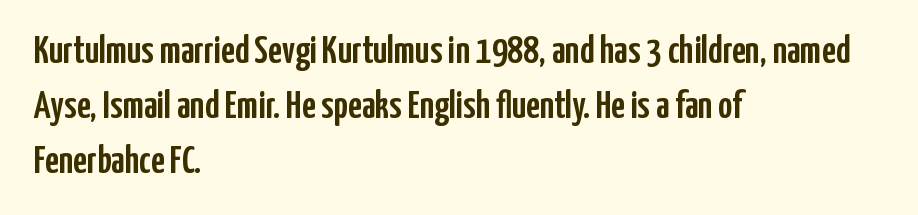
{"serif": "no", "italic": "no", "width": "condensed", "stroke_contrast": "low", "x_height": "medium", "monospaced": "no", "underline": "no", "align": "left", "line_spacing": "normal", "line_spacing_ratio": 1.41, "letter_spacing": "normal", "letter_spacing_em": 0.0, "glyph_px": 39}
